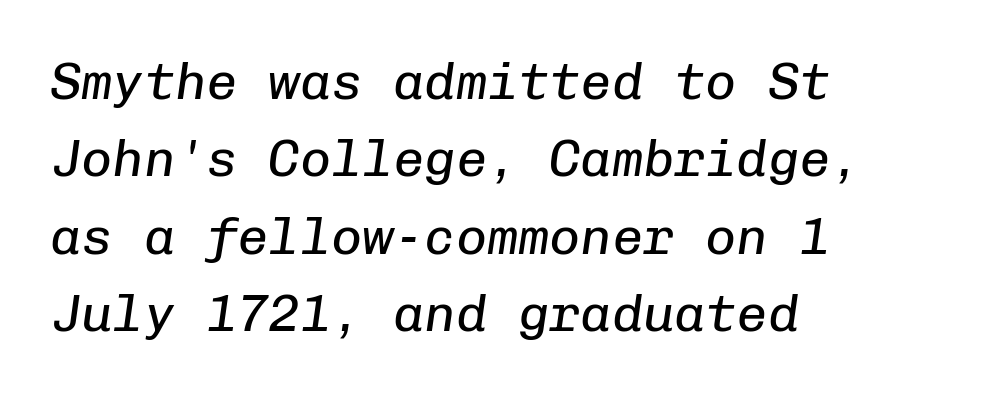
{"italic": "yes", "lean": "right", "slant_degrees": 8, "bold": "no", "weight": "regular", "width": "normal", "stroke_contrast": "low", "x_height": "medium", "monospaced": "yes", "underline": "no", "align": "left", "line_spacing": "normal", "line_spacing_ratio": 1.49, "letter_spacing": "normal", "letter_spacing_em": 0.0, "glyph_px": 52}
